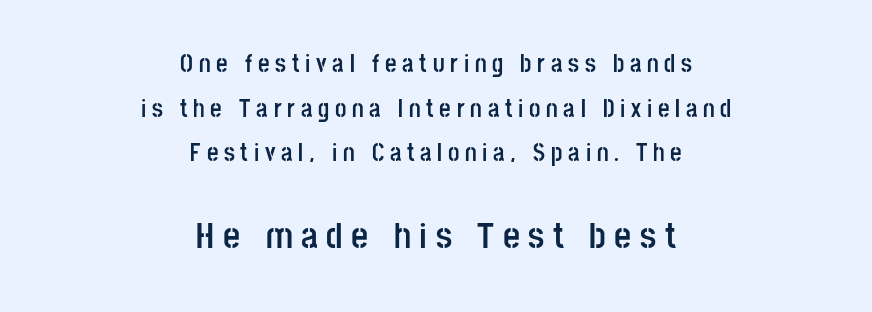
The image shows 37 px semibold, condensed sans-serif type, upright; set centered, line spacing 1.79x, unusually wide letter spacing (+0.23 em), not underlined; the second (bottom) block is 1.48x larger; low stroke contrast and a large x-height.
